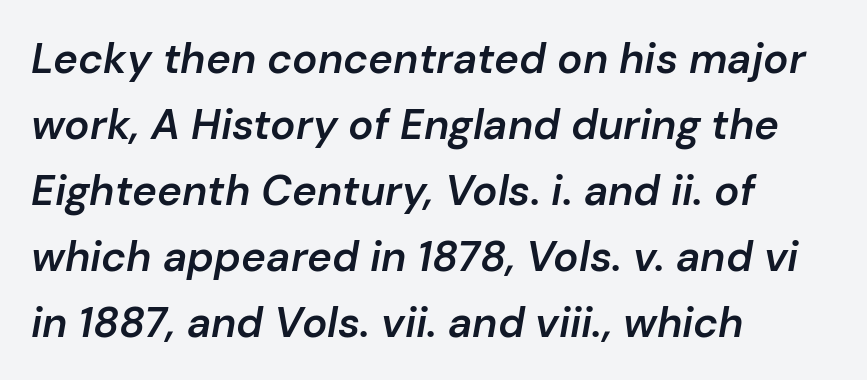
The image shows 42 px semibold type, italic (leaning right); set left-aligned, normal line spacing (1.57x), normal letter spacing, not underlined; low stroke contrast and a medium x-height.
